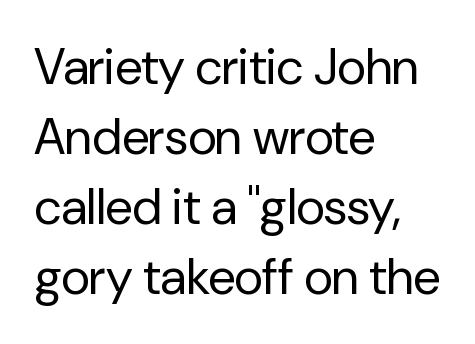
The image shows 50 px regular-weight sans-serif type, upright; set left-aligned, normal line spacing (1.4x), normal letter spacing, not underlined; low stroke contrast and a medium x-height.
